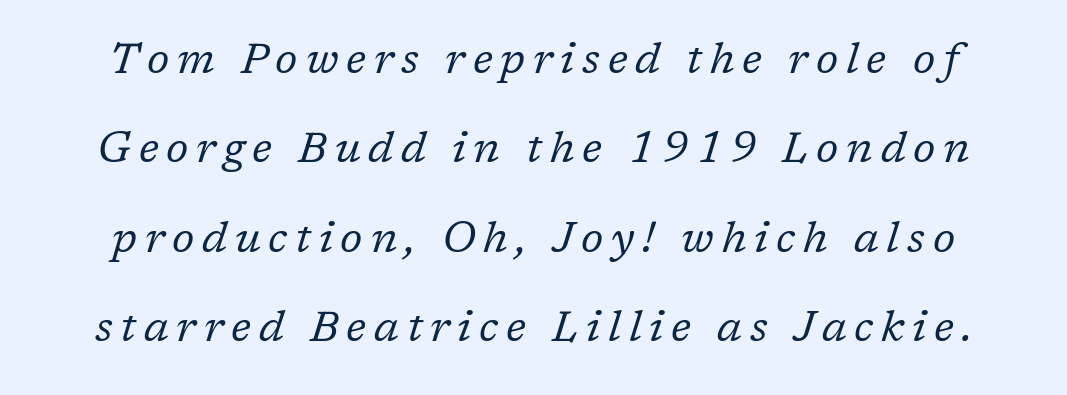
The image shows 43 px regular-weight serif type, italic (leaning right); set loose line spacing (2.08x), not underlined; low stroke contrast and a medium x-height.
